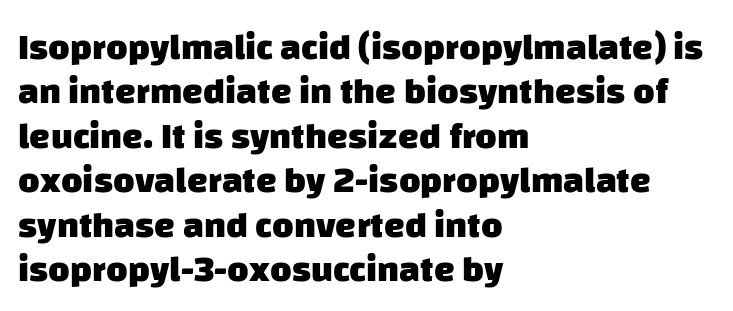
The image shows 37 px heavy sans-serif type; set left-aligned, line spacing 1.2x, normal letter spacing, not underlined; low stroke contrast and a large x-height.
